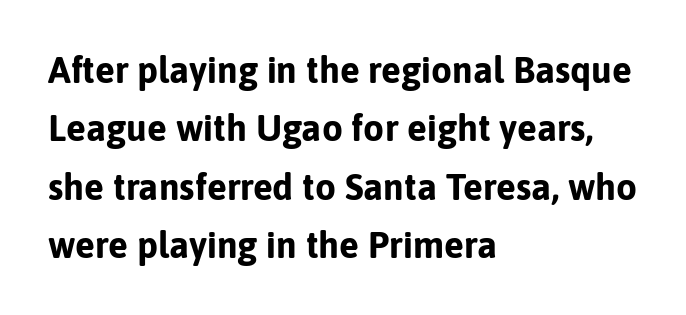
{"serif": "no", "italic": "no", "bold": "yes", "weight": "bold", "width": "normal", "stroke_contrast": "low", "x_height": "medium", "monospaced": "no", "underline": "no", "align": "left", "line_spacing": "normal", "line_spacing_ratio": 1.58, "letter_spacing": "normal", "letter_spacing_em": 0.0, "glyph_px": 37}
